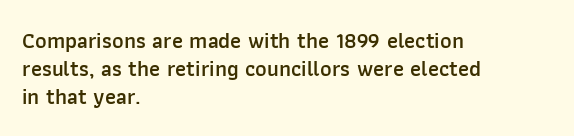
Regular leading. Is there any slant? The stems are plumb. You could call the tracking neutral — neither tight nor loose. A bare baseline throughout the passage.
